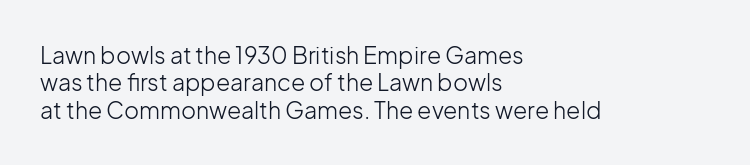
The image shows 23 px text type, upright; set left-aligned, line spacing 1.19x, normal letter spacing, not underlined.
